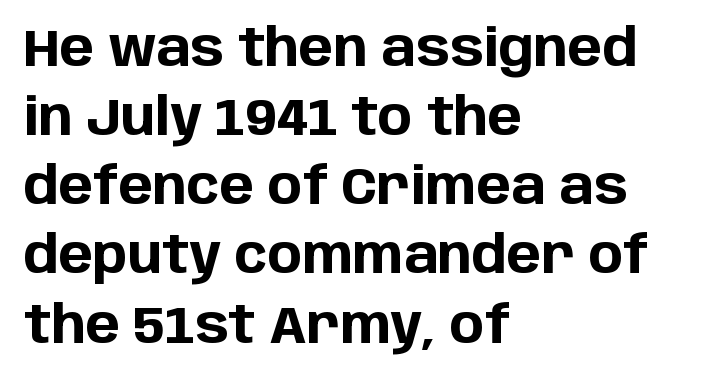
This sample uses an upright cut, with every glyph sitting square on the baseline. Leading: standard. These words are printed bold, with thick strokes throughout. Does the copy run flush right? No — it runs flush left. Look at the tracking — it's just the regular setting, nothing added. Any mark beneath the type? The region is blank.
